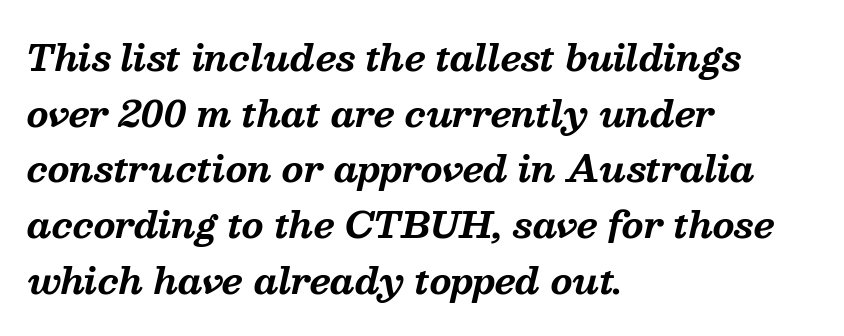
The image shows 35 px bold serif type, italic (leaning right); set left-aligned, normal line spacing (1.59x), normal letter spacing, not underlined; medium stroke contrast and a medium x-height.
